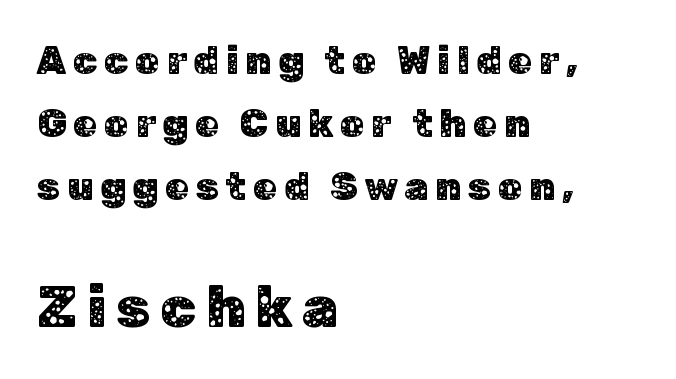
Horizontal alignment here is leftward, the default for most running prose. The specimen reads as upright at a glance. Any mark beneath the type? The region is blank. Are there feet on the stems? There aren't — it's a sans.
